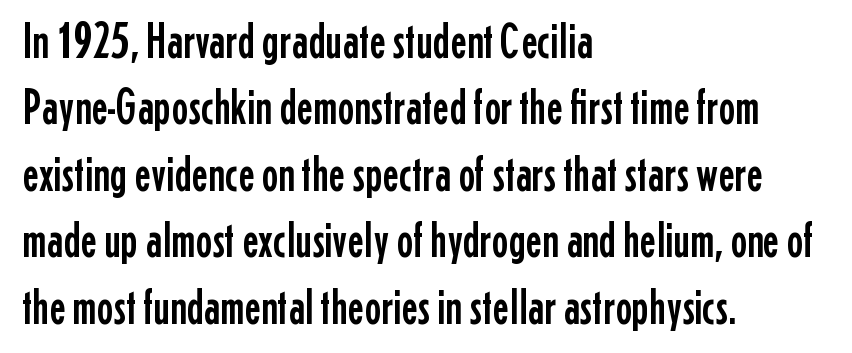
Q: Is the text italic (slanted)? A: No, it is upright.
Q: Is the typeface a serif or a sans-serif typeface? A: Sans-serif.
Q: Is the text underlined? A: No.
Q: How is the paragraph aligned? A: Left-aligned.
Q: Is the spacing between letters normal or unusually wide? A: Normal.
Q: Is the spacing between lines tight, normal or loose? A: Normal.
Q: Width (condensed, normal, or wide)? A: Condensed.
Q: Stroke contrast? A: Low.
Q: x-height? A: Medium.
Q: Monospaced? A: No.
